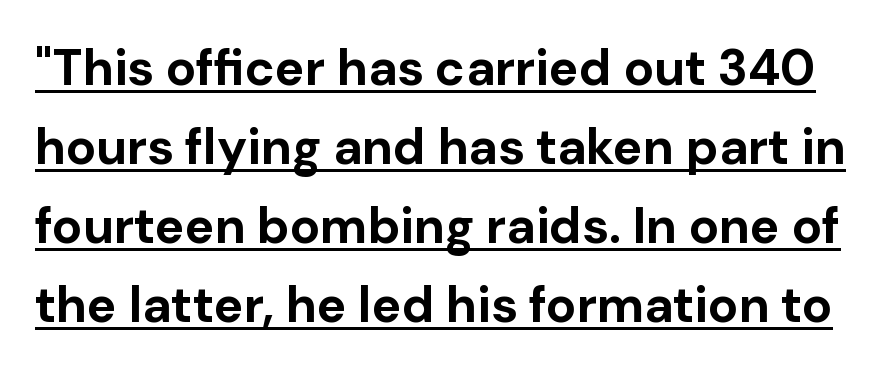
{"serif": "no", "italic": "no", "bold": "yes", "weight": "bold", "width": "normal", "stroke_contrast": "low", "x_height": "medium", "monospaced": "no", "underline": "yes", "line_spacing": "normal", "line_spacing_ratio": 1.58, "letter_spacing": "normal", "letter_spacing_em": 0.0, "glyph_px": 50}
